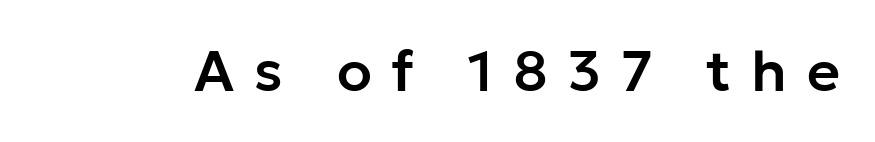
Q: Is the text italic (slanted)? A: No, it is upright.
Q: Is the typeface a serif or a sans-serif typeface? A: Sans-serif.
Q: Is the text underlined? A: No.
Q: Is the spacing between letters normal or unusually wide? A: Unusually wide.
Q: Width (condensed, normal, or wide)? A: Normal.
Q: Stroke contrast? A: Low.
Q: x-height? A: Medium.
Q: Monospaced? A: No.
